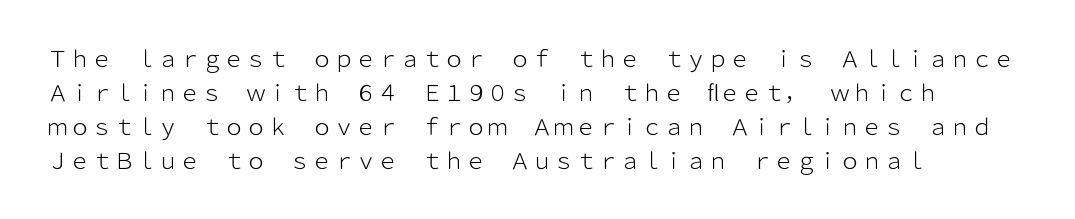
{"italic": "no", "bold": "no", "underline": "no", "align": "left", "line_spacing": "normal", "line_spacing_ratio": 1.54, "letter_spacing": "normal", "letter_spacing_em": 0.0, "glyph_px": 22}
